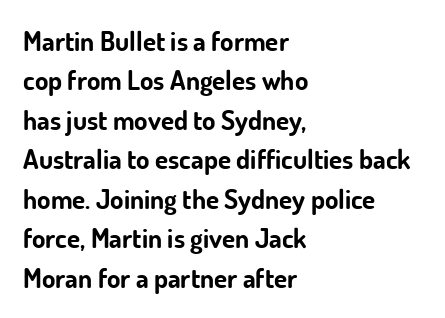
{"italic": "no", "bold": "yes", "underline": "no", "align": "left", "line_spacing": "normal", "line_spacing_ratio": 1.46, "letter_spacing": "normal", "letter_spacing_em": 0.0, "glyph_px": 27}
